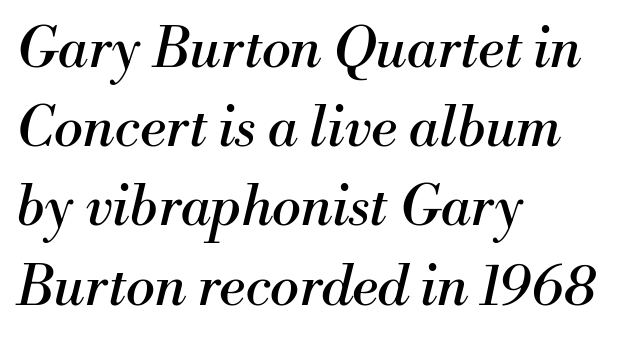
The image shows 55 px regular-weight serif type, italic (leaning right); set left-aligned, normal line spacing (1.44x), normal letter spacing, not underlined; medium stroke contrast and a small x-height.
